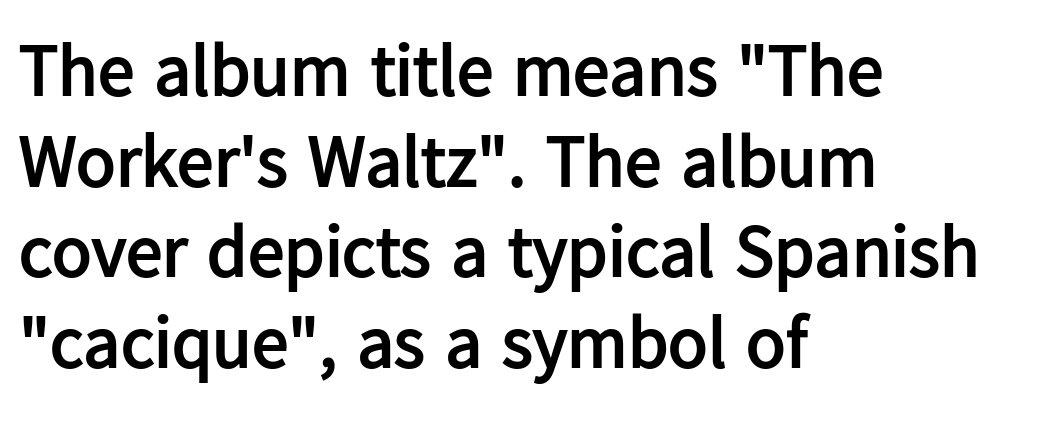
Q: Is the text bold? A: Yes.
Q: Is the text italic (slanted)? A: No, it is upright.
Q: Is the typeface a serif or a sans-serif typeface? A: Sans-serif.
Q: Is the text underlined? A: No.
Q: How is the paragraph aligned? A: Left-aligned.
Q: Is the spacing between letters normal or unusually wide? A: Normal.
Q: Width (condensed, normal, or wide)? A: Normal.
Q: Stroke contrast? A: Low.
Q: x-height? A: Medium.
Q: Monospaced? A: No.
